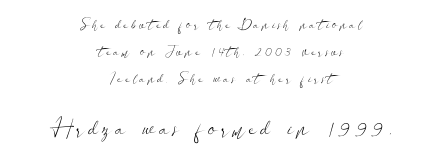
{"bold": "no", "underline": "no", "align": "center", "line_spacing": "loose", "line_spacing_ratio": 1.92, "larger_block": "second", "size_ratio": 1.64, "glyph_px": 23}
